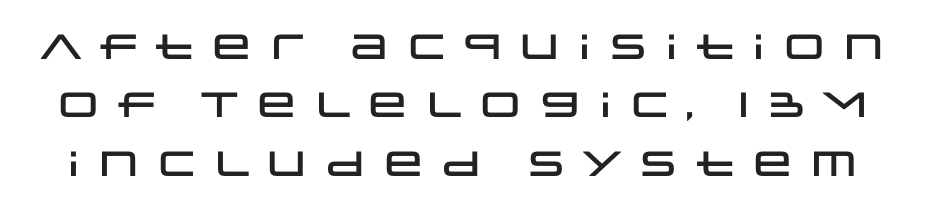
Any mark beneath the type? The region is blank. The rows are spaced the way most documents space them. Stroke terminals: plain, sans-serif. Do the characters align in a grid? No, the font is proportional. The specimen reads as upright at a glance.
